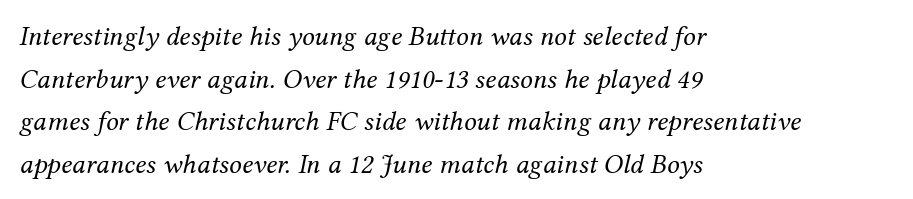
{"serif": "yes", "italic": "yes", "lean": "right", "slant_degrees": 12, "bold": "no", "weight": "regular", "width": "normal", "stroke_contrast": "medium", "x_height": "medium", "monospaced": "no", "underline": "no", "align": "left", "line_spacing": "normal", "line_spacing_ratio": 1.52, "letter_spacing": "normal", "letter_spacing_em": 0.0, "glyph_px": 28}
